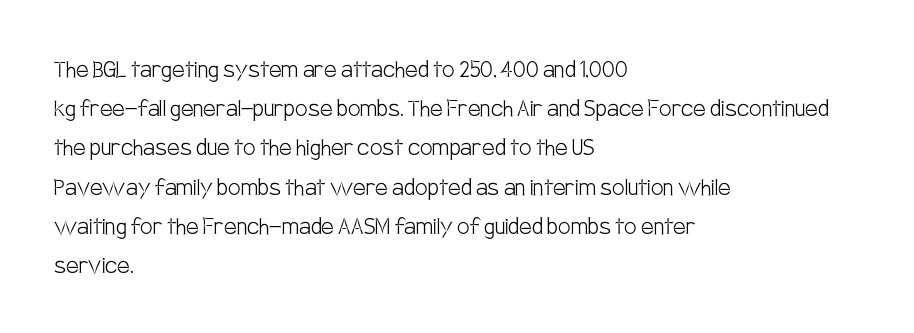
Q: Is the text bold? A: No.
Q: Is the text italic (slanted)? A: No, it is upright.
Q: Is the typeface a serif or a sans-serif typeface? A: Sans-serif.
Q: Is the text underlined? A: No.
Q: How is the paragraph aligned? A: Left-aligned.
Q: Is the spacing between letters normal or unusually wide? A: Normal.
Q: Is the spacing between lines tight, normal or loose? A: Normal.
Q: Width (condensed, normal, or wide)? A: Condensed.
Q: Stroke contrast? A: Low.
Q: x-height? A: Large.
Q: Monospaced? A: No.
